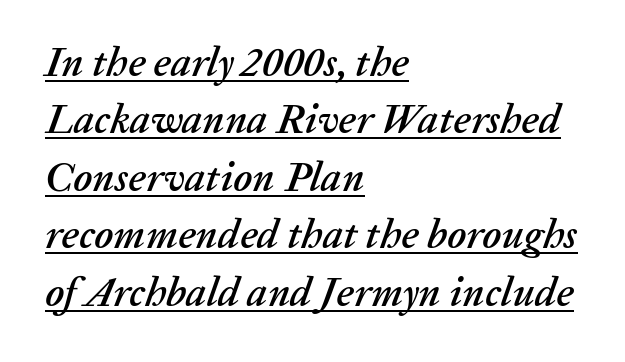
Q: Is the text italic (slanted)? A: Yes, it leans right by about 20 degrees.
Q: Is the text underlined? A: Yes.
Q: How is the paragraph aligned? A: Left-aligned.
Q: Is the spacing between letters normal or unusually wide? A: Normal.
Q: Is the spacing between lines tight, normal or loose? A: Normal.
Q: Width (condensed, normal, or wide)? A: Normal.
Q: Stroke contrast? A: Low.
Q: x-height? A: Medium.
Q: Monospaced? A: No.
